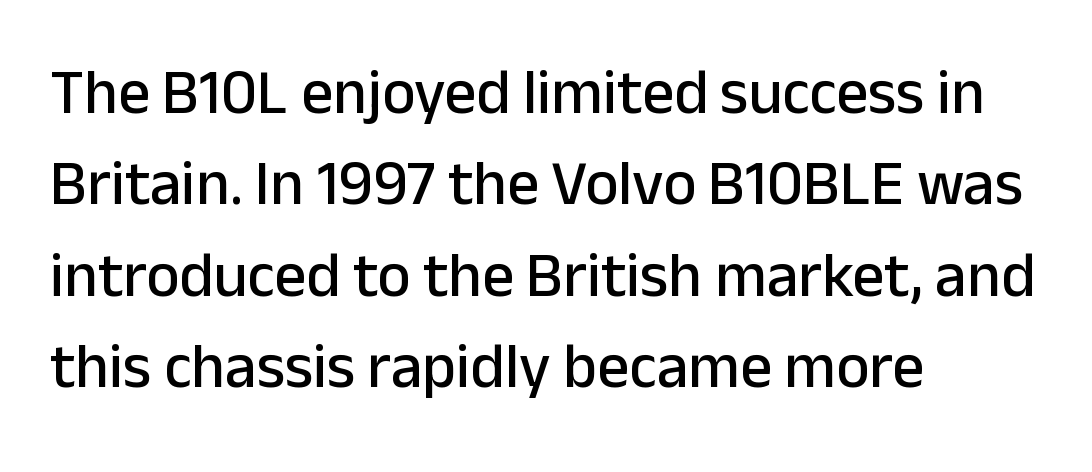
The image shows 63 px sans-serif type, upright; set left-aligned, normal line spacing (1.45x), normal letter spacing, not underlined; low stroke contrast and a medium x-height.
